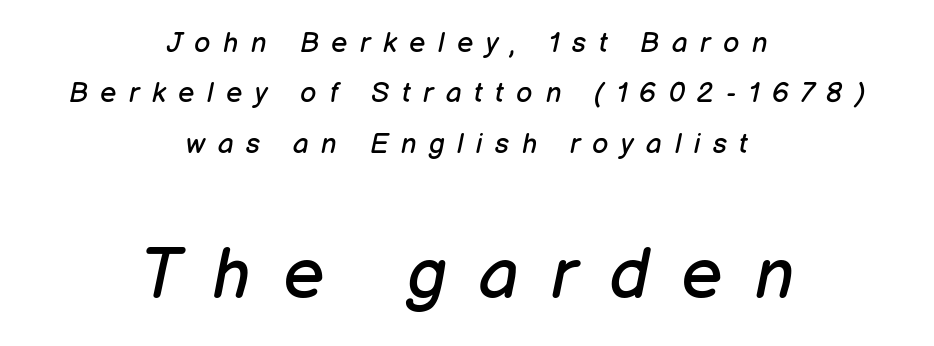
The image shows 71 px regular-weight type, italic (leaning right); set centered, line spacing 1.8x, unusually wide letter spacing (+0.45 em), not underlined; the second (bottom) block is 2.54x larger; low stroke contrast and a medium x-height.
